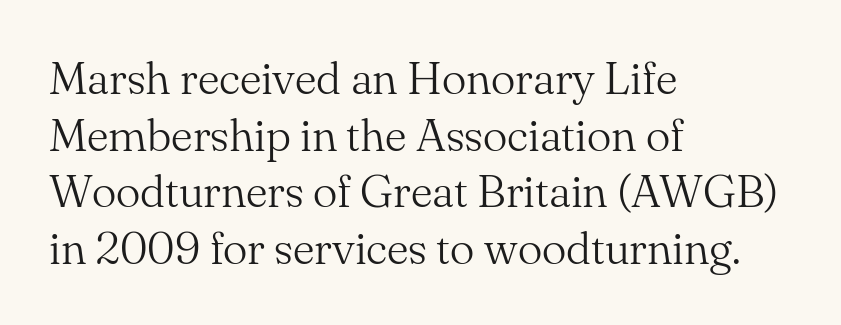
{"serif": "yes", "italic": "no", "bold": "no", "weight": "light", "width": "normal", "stroke_contrast": "medium", "x_height": "small", "monospaced": "no", "underline": "no", "align": "left", "line_spacing_ratio": 1.23, "letter_spacing": "normal", "letter_spacing_em": 0.0, "glyph_px": 46}
